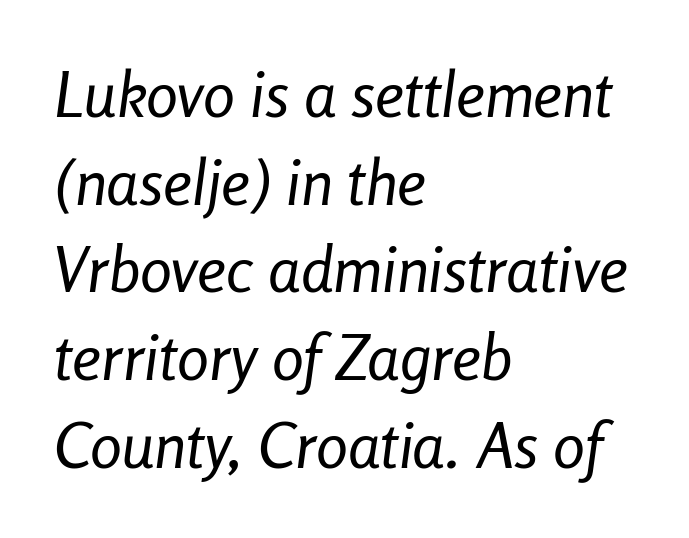
Q: Is the text bold? A: No.
Q: Is the text italic (slanted)? A: Yes, it leans right by about 8 degrees.
Q: Is the text underlined? A: No.
Q: How is the paragraph aligned? A: Left-aligned.
Q: Is the spacing between letters normal or unusually wide? A: Normal.
Q: Is the spacing between lines tight, normal or loose? A: Normal.
Q: Width (condensed, normal, or wide)? A: Condensed.
Q: Stroke contrast? A: Low.
Q: x-height? A: Medium.
Q: Monospaced? A: No.
